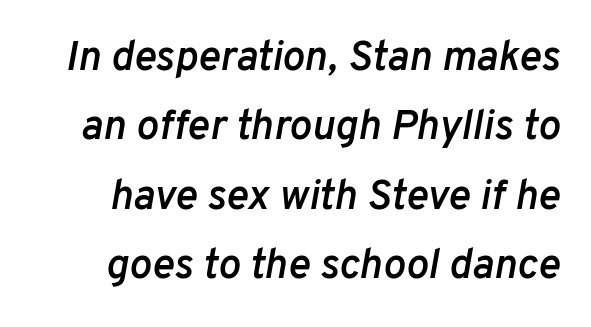
Heft: intermediate — a semibold. The designer left line spacing at the default. The face used here is proportionally spaced, like ordinary book or web type. The gaps between neighbouring characters are ordinary and unremarkable.
